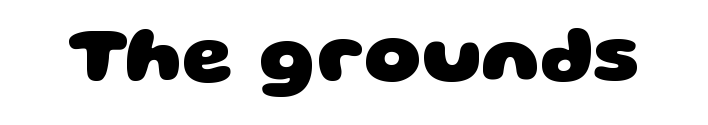
Q: Is the text bold? A: Yes.
Q: Is the typeface a serif or a sans-serif typeface? A: Sans-serif.
Q: Is the text underlined? A: No.
Q: Is the spacing between letters normal or unusually wide? A: Normal.
Q: Width (condensed, normal, or wide)? A: Wide.
Q: Stroke contrast? A: Low.
Q: x-height? A: Large.
Q: Monospaced? A: No.
